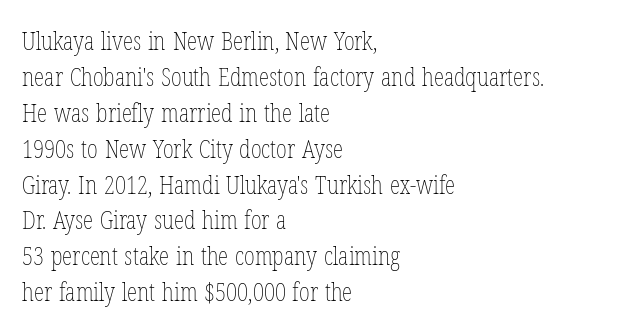
The characters are drawn with everyday or finer stroke widths. Line beginnings align vertically; line endings do not. Rule under the text: the space is simply empty. Words appear dense and cohesive because spacing is normal. Whoever set this chose a conventional vertical rhythm. Rendered with straight, roman letterforms.
